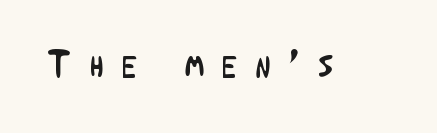
{"serif": "no", "italic": "no", "bold": "no", "weight": "regular", "width": "condensed", "stroke_contrast": "low", "x_height": "medium", "monospaced": "no", "underline": "no", "letter_spacing": "wide", "letter_spacing_em": 0.5, "glyph_px": 38}
